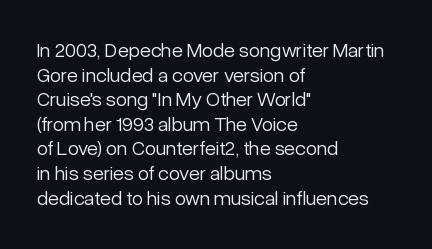
Q: Is the text bold? A: No.
Q: Is the text italic (slanted)? A: No, it is upright.
Q: Is the text underlined? A: No.
Q: How is the paragraph aligned? A: Left-aligned.
Q: Is the spacing between letters normal or unusually wide? A: Normal.
